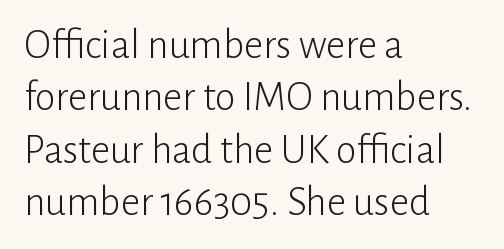
Q: Is the text bold? A: No.
Q: Is the text italic (slanted)? A: No, it is upright.
Q: Is the typeface a serif or a sans-serif typeface? A: Sans-serif.
Q: Is the text underlined? A: No.
Q: How is the paragraph aligned? A: Left-aligned.
Q: Is the spacing between letters normal or unusually wide? A: Normal.
Q: Is the spacing between lines tight, normal or loose? A: Normal.
Q: Width (condensed, normal, or wide)? A: Normal.
Q: Stroke contrast? A: Low.
Q: x-height? A: Medium.
Q: Monospaced? A: No.
